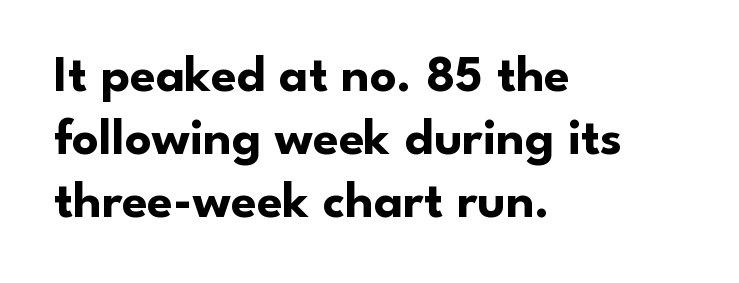
The image shows 52 px bold sans-serif type, upright; set left-aligned, line spacing 1.21x, normal letter spacing, not underlined; low stroke contrast and a small x-height.
